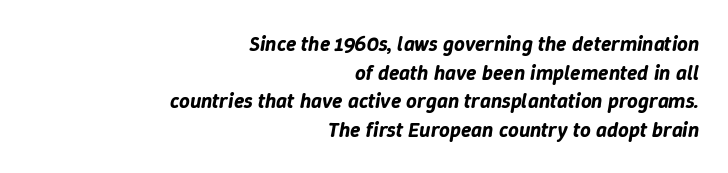
{"italic": "yes", "lean": "right", "slant_degrees": 9, "underline": "no", "align": "right", "line_spacing": "normal", "line_spacing_ratio": 1.36, "letter_spacing": "normal", "letter_spacing_em": 0.0, "glyph_px": 21}
